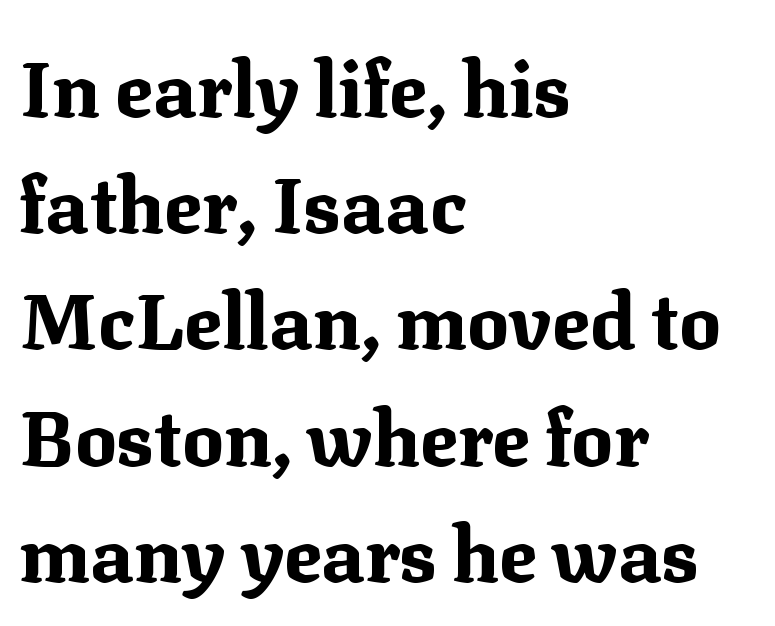
The foot of each line stays bare and open. The letters advance in unequal steps, a hallmark of proportional type. The face used here has the dense, thick strokes of a bold. The letters stand straight up with perfectly vertical stems. This sample keeps an unexceptional amount of space between lines.
